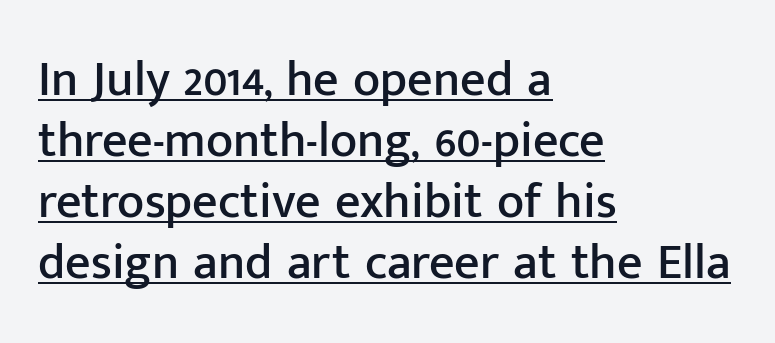
In terms of posture, this sample is upright. The setting favours the left margin, as ordinary paragraphs usually do. Think of a printed novel: that variable character pitch is what you see here. Beneath each row of characters lies a ruled line. Compared with typical body copy, the letter spacing here is the same.
